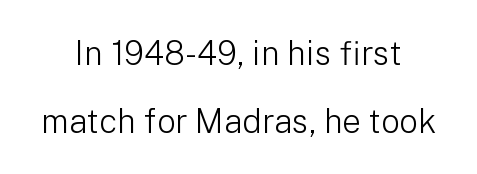
Q: Is the text bold? A: No.
Q: Is the text italic (slanted)? A: No, it is upright.
Q: Is the typeface a serif or a sans-serif typeface? A: Sans-serif.
Q: Is the text underlined? A: No.
Q: How is the paragraph aligned? A: Centered.
Q: Is the spacing between letters normal or unusually wide? A: Normal.
Q: Is the spacing between lines tight, normal or loose? A: Loose.
Q: Width (condensed, normal, or wide)? A: Normal.
Q: Stroke contrast? A: Low.
Q: x-height? A: Medium.
Q: Monospaced? A: No.
